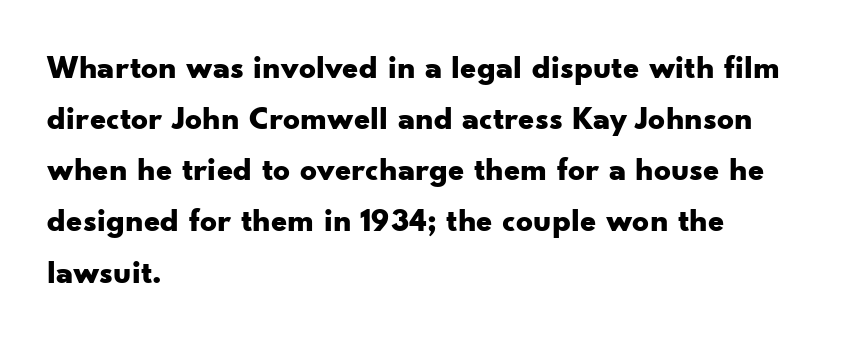
The image shows 33 px bold, wide sans-serif type, upright; set left-aligned, normal line spacing (1.55x), normal letter spacing, not underlined; low stroke contrast and a small x-height.
